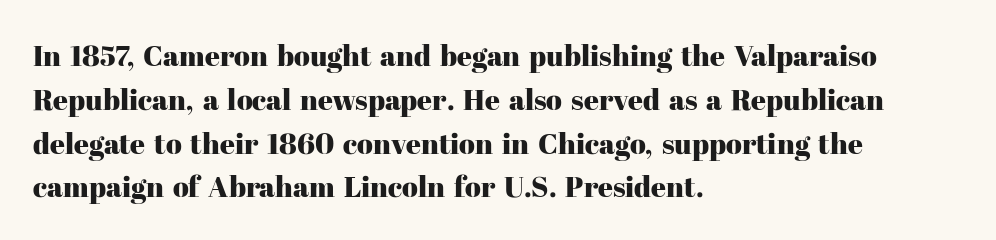
{"serif": "yes", "italic": "no", "width": "normal", "stroke_contrast": "high", "x_height": "medium", "monospaced": "no", "underline": "no", "align": "left", "line_spacing": "normal", "line_spacing_ratio": 1.51, "letter_spacing": "normal", "letter_spacing_em": 0.0, "glyph_px": 29}
